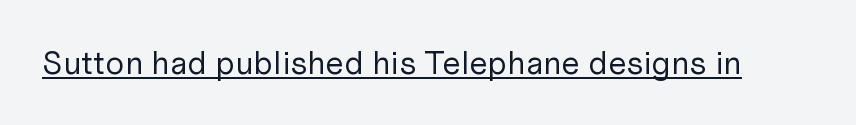
The image shows 33 px regular-weight sans-serif type, upright; set normal letter spacing, underlined; low stroke contrast and a medium x-height.
